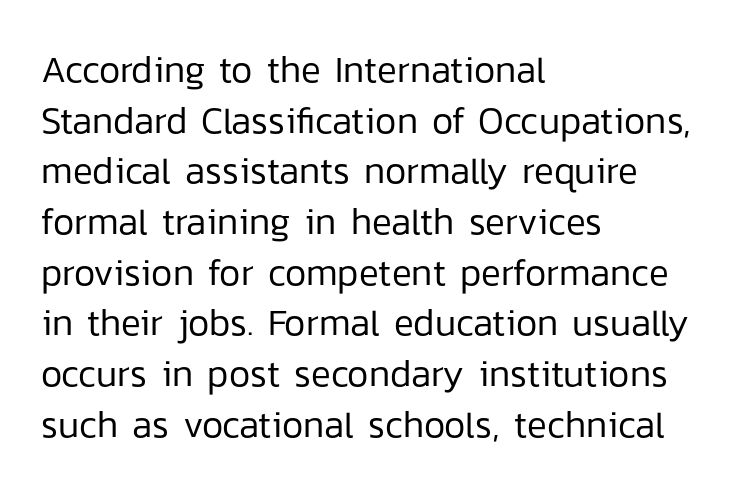
{"serif": "no", "italic": "no", "bold": "no", "weight": "regular", "width": "normal", "stroke_contrast": "low", "x_height": "medium", "monospaced": "no", "underline": "no", "align": "left", "line_spacing": "normal", "line_spacing_ratio": 1.37, "letter_spacing": "normal", "letter_spacing_em": 0.0, "glyph_px": 37}
